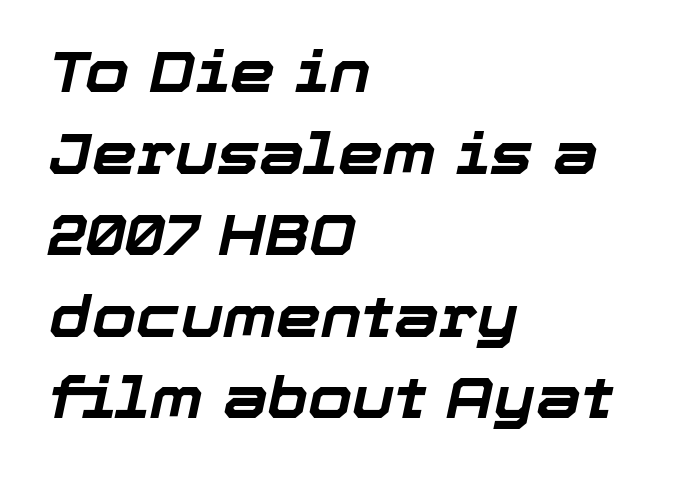
The image shows 57 px bold type, italic (leaning right); set left-aligned, normal line spacing (1.43x), normal letter spacing, not underlined; low stroke contrast and a medium x-height.
